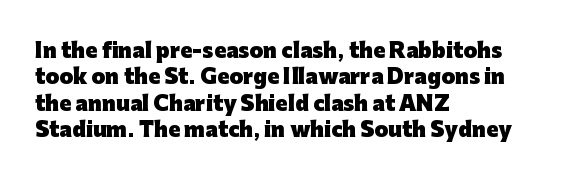
Q: Is the text bold? A: Yes.
Q: Is the text italic (slanted)? A: No, it is upright.
Q: Is the text underlined? A: No.
Q: How is the paragraph aligned? A: Left-aligned.
Q: Is the spacing between letters normal or unusually wide? A: Normal.
Q: Is the spacing between lines tight, normal or loose? A: Normal.
